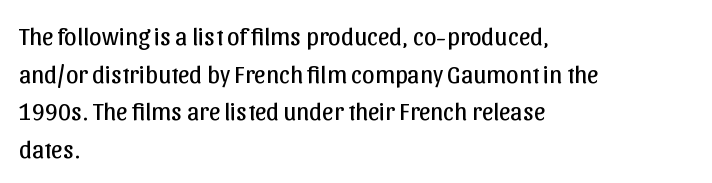
The face used here is rendered with its standard letterfit. Just letters on the line, the space beneath them empty. Caption: face not bold, strokes unweighted. Line spacing here is normal.
